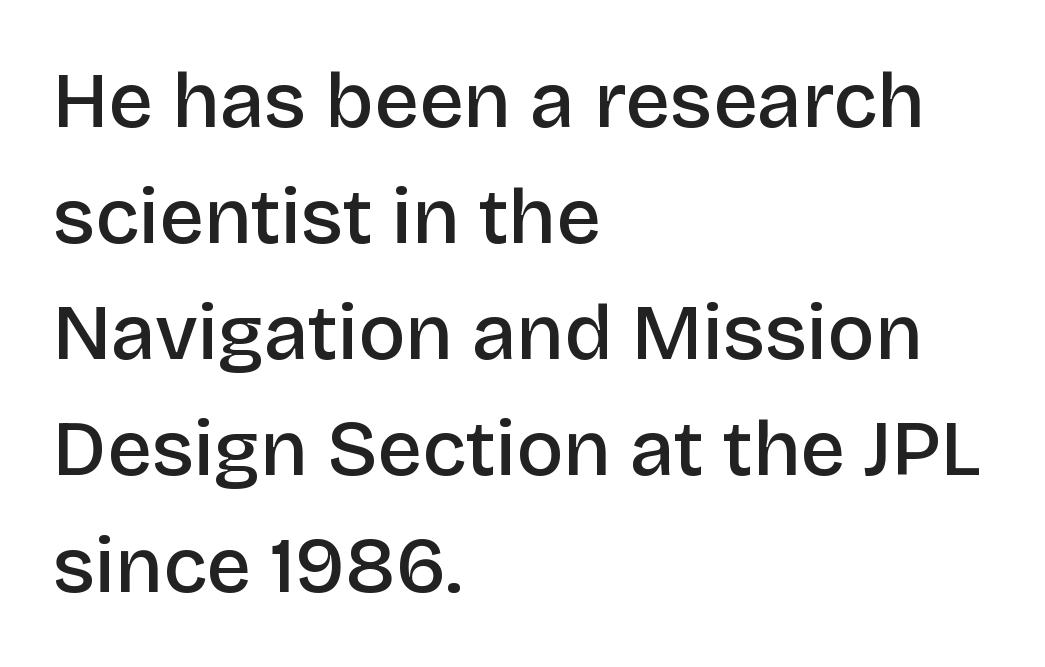
Q: Is the text bold? A: Semi-bold.
Q: Is the text italic (slanted)? A: No, it is upright.
Q: Is the typeface a serif or a sans-serif typeface? A: Sans-serif.
Q: Is the text underlined? A: No.
Q: How is the paragraph aligned? A: Left-aligned.
Q: Is the spacing between letters normal or unusually wide? A: Normal.
Q: Is the spacing between lines tight, normal or loose? A: Normal.
Q: Width (condensed, normal, or wide)? A: Normal.
Q: Stroke contrast? A: Low.
Q: x-height? A: Large.
Q: Monospaced? A: No.
